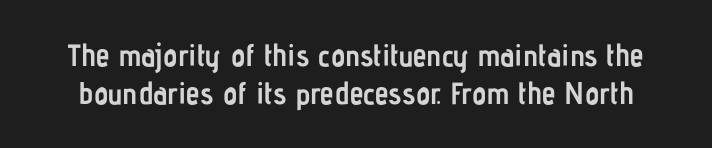
Observe the ordinary spacing: letters are neighbours, not strangers. The area under the type is left untouched. The face used here is proportionally spaced, like ordinary book or web type. Regarding serifs, this sample does without them. A full-strength bold gives these letters their thick strokes. These lines were composed using upright roman letters.
